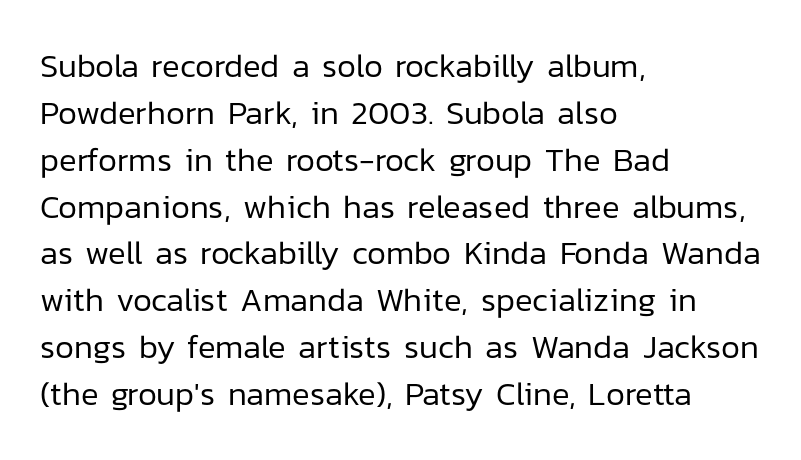
Q: Is the text bold? A: No.
Q: Is the text italic (slanted)? A: No, it is upright.
Q: Is the typeface a serif or a sans-serif typeface? A: Sans-serif.
Q: Is the text underlined? A: No.
Q: How is the paragraph aligned? A: Left-aligned.
Q: Is the spacing between letters normal or unusually wide? A: Normal.
Q: Is the spacing between lines tight, normal or loose? A: Normal.
Q: Width (condensed, normal, or wide)? A: Normal.
Q: Stroke contrast? A: Low.
Q: x-height? A: Medium.
Q: Monospaced? A: No.
